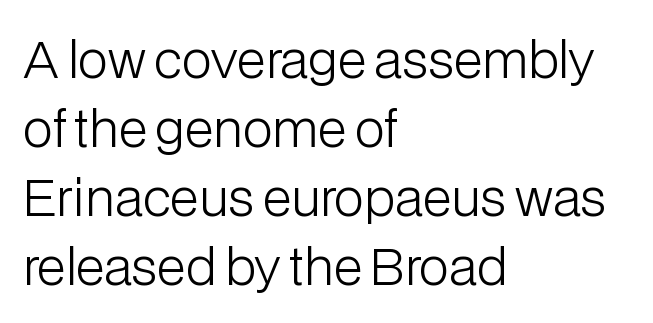
{"serif": "no", "italic": "no", "bold": "no", "weight": "light", "width": "normal", "stroke_contrast": "low", "x_height": "medium", "monospaced": "no", "underline": "no", "align": "left", "line_spacing": "normal", "line_spacing_ratio": 1.38, "letter_spacing": "normal", "letter_spacing_em": 0.0, "glyph_px": 50}
